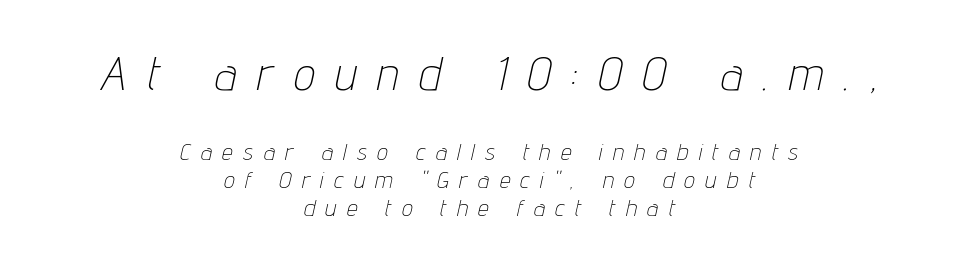
{"italic": "yes", "lean": "right", "slant_degrees": 12, "bold": "no", "weight": "thin", "width": "condensed", "stroke_contrast": "low", "x_height": "medium", "monospaced": "no", "underline": "no", "align": "center", "line_spacing_ratio": 1.16, "letter_spacing": "wide", "letter_spacing_em": 0.45, "larger_block": "first", "size_ratio": 1.96, "glyph_px": 47}
